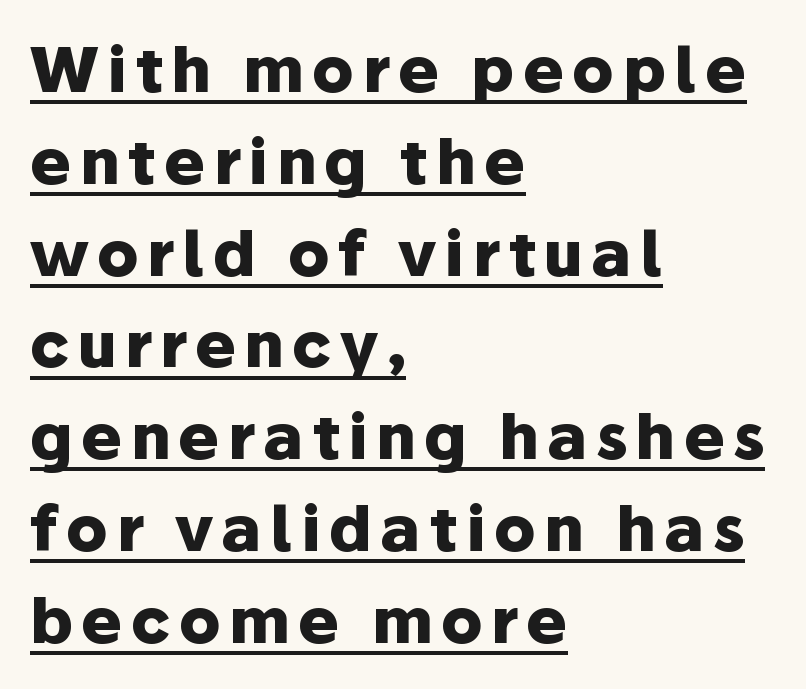
Does the type have serifs? No, each stem ends abruptly. Is there an underline? Yes — a line sits under the letters. Notice how the passage keeps a crisp vertical edge on the left only. The rendering uses a moderate line-height, typical for paragraphs.
